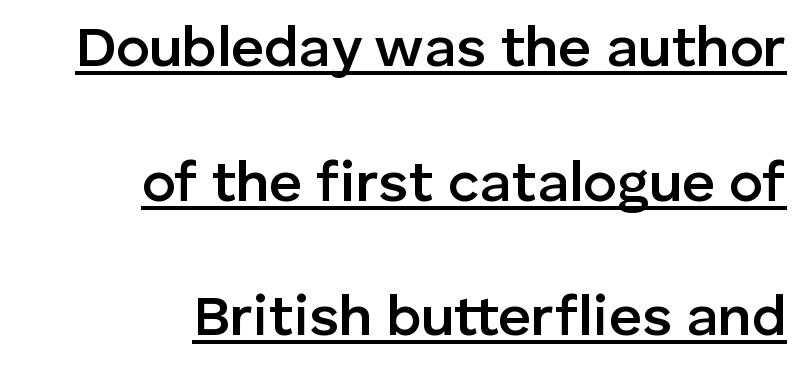
{"serif": "no", "italic": "no", "bold": "semi", "weight": "semibold", "width": "normal", "stroke_contrast": "low", "x_height": "medium", "monospaced": "no", "underline": "yes", "align": "right", "line_spacing": "loose", "line_spacing_ratio": 2.36, "letter_spacing": "normal", "letter_spacing_em": 0.0, "glyph_px": 57}
